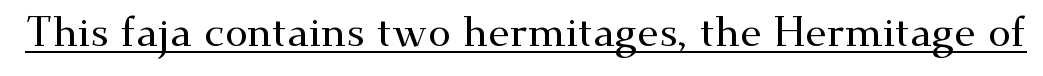
{"serif": "yes", "italic": "no", "width": "wide", "stroke_contrast": "medium", "x_height": "small", "monospaced": "no", "underline": "yes", "letter_spacing": "normal", "letter_spacing_em": 0.0, "glyph_px": 41}
